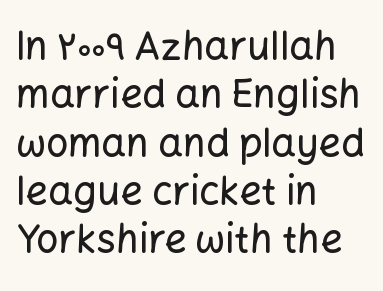
{"serif": "no", "italic": "no", "width": "normal", "stroke_contrast": "low", "x_height": "medium", "monospaced": "no", "underline": "no", "align": "left", "line_spacing_ratio": 1.24, "letter_spacing": "normal", "letter_spacing_em": 0.0, "glyph_px": 39}
